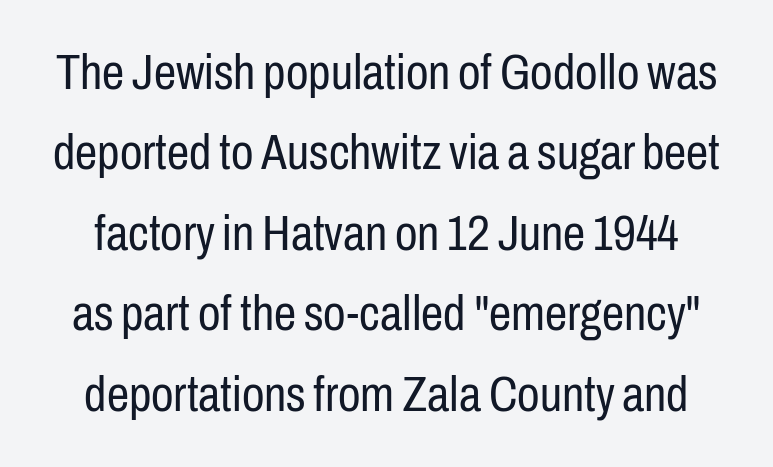
{"serif": "no", "italic": "no", "bold": "no", "weight": "regular", "width": "condensed", "stroke_contrast": "low", "x_height": "medium", "monospaced": "no", "underline": "no", "line_spacing": "normal", "line_spacing_ratio": 1.61, "letter_spacing": "normal", "letter_spacing_em": 0.0, "glyph_px": 50}
